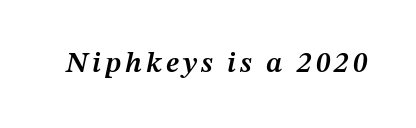
The image shows 29 px semibold type, italic (leaning right); set not underlined; medium stroke contrast and a medium x-height.
